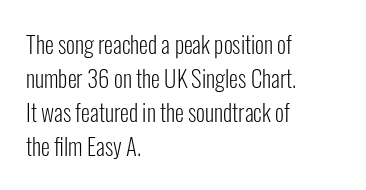
{"italic": "no", "bold": "no", "underline": "no", "align": "left", "line_spacing": "normal", "line_spacing_ratio": 1.48, "letter_spacing": "normal", "letter_spacing_em": 0.0, "glyph_px": 23}
